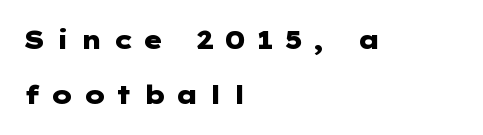
The image shows 25 px bold type, upright; set left-aligned, loose line spacing (2.19x), unusually wide letter spacing (+0.4 em), not underlined.
